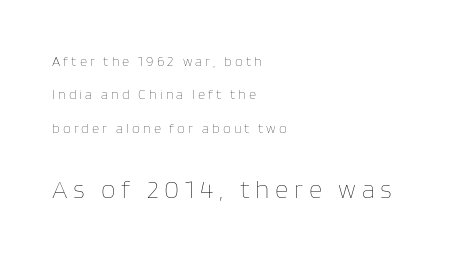
The image shows 26 px text type, upright; set left-aligned, loose line spacing (2.39x), unusually wide letter spacing (+0.22 em), not underlined; the second (bottom) block is 1.86x larger.
